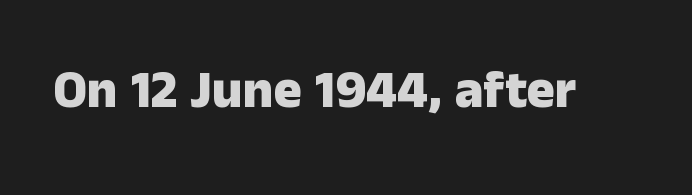
Chunky letters — that's bold for sure. Has an underline been added? It has not. Does extra space separate the letters? No, they use regular spacing. This sample has the flowing, uneven cadence of proportional lettering. Are there feet on the stems? There aren't — it's a sans. This sample uses an upright cut, with every glyph sitting square on the baseline.
